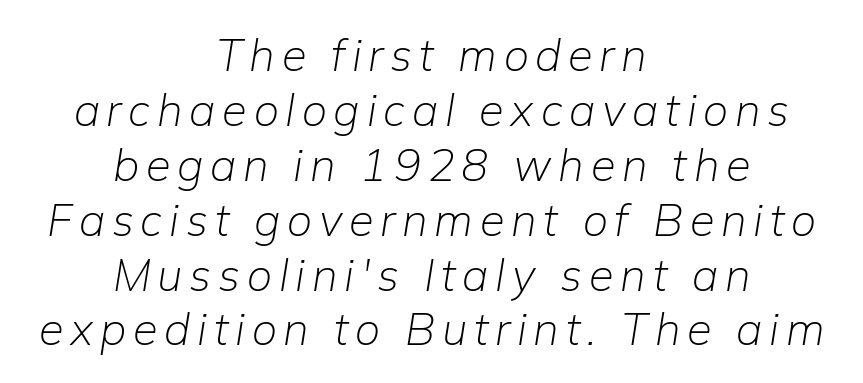
The image shows 45 px light type, italic (leaning right); set centered, line spacing 1.22x, not underlined; low stroke contrast and a medium x-height.
